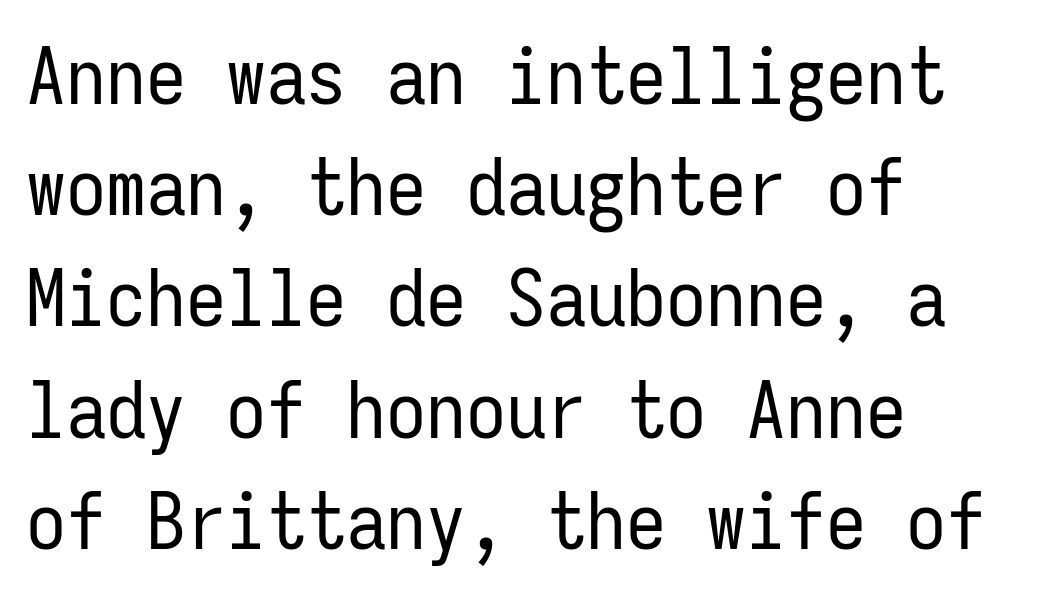
The image shows 80 px regular-weight, condensed sans-serif type, upright, monospaced; set left-aligned, normal line spacing (1.39x), normal letter spacing, not underlined; low stroke contrast and a medium x-height.
